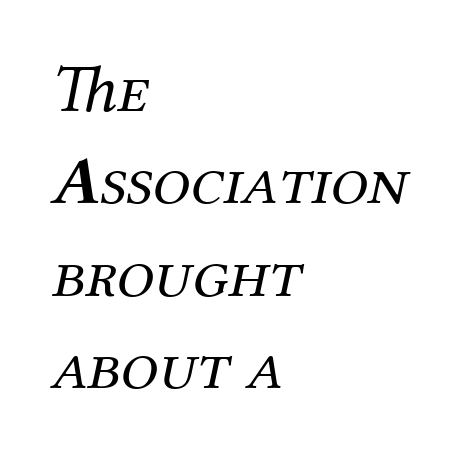
The image shows 68 px regular-weight serif type, italic (leaning right); set left-aligned, normal line spacing (1.36x), normal letter spacing, not underlined; medium stroke contrast and a medium x-height.
